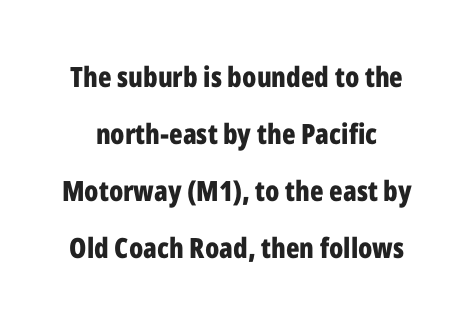
{"serif": "no", "italic": "no", "bold": "yes", "weight": "bold", "width": "condensed", "stroke_contrast": "low", "x_height": "medium", "monospaced": "no", "underline": "no", "line_spacing": "loose", "line_spacing_ratio": 2.04, "letter_spacing": "normal", "letter_spacing_em": 0.0, "glyph_px": 28}
